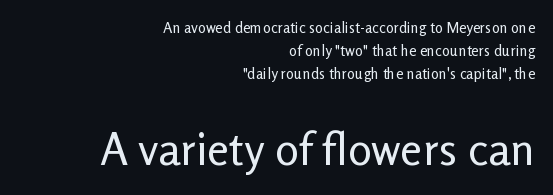
The image shows 45 px regular-weight sans-serif type, upright; set right-aligned, normal line spacing (1.52x), normal letter spacing, not underlined; the second (bottom) block is 3.0x larger; low stroke contrast and a medium x-height.
